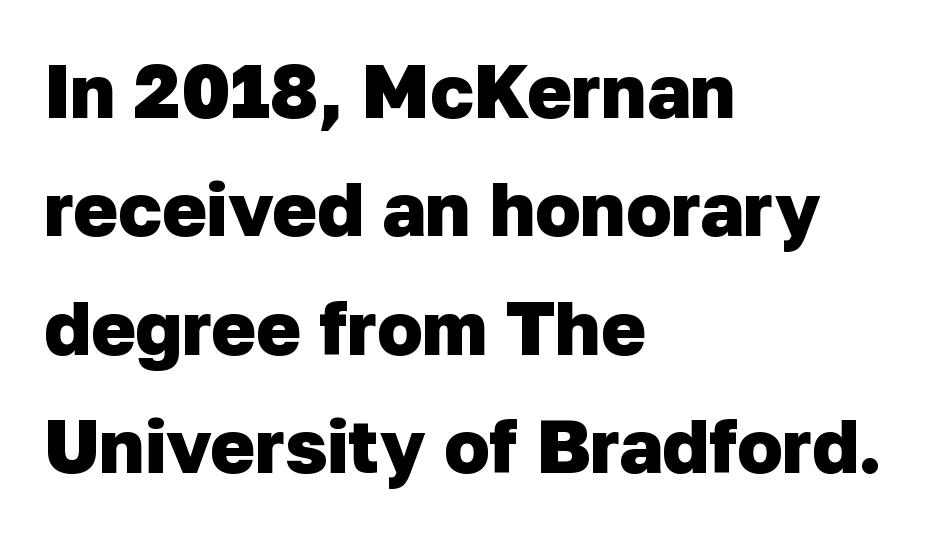
Q: Is the text bold? A: Yes.
Q: Is the typeface a serif or a sans-serif typeface? A: Sans-serif.
Q: Is the text underlined? A: No.
Q: How is the paragraph aligned? A: Left-aligned.
Q: Is the spacing between letters normal or unusually wide? A: Normal.
Q: Is the spacing between lines tight, normal or loose? A: Normal.
Q: Width (condensed, normal, or wide)? A: Normal.
Q: Stroke contrast? A: Low.
Q: x-height? A: Medium.
Q: Monospaced? A: No.
